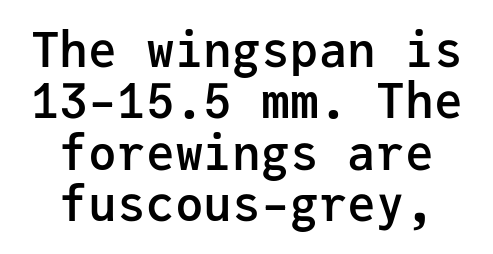
Q: Is the text bold? A: Semi-bold.
Q: Is the text italic (slanted)? A: No, it is upright.
Q: Is the typeface a serif or a sans-serif typeface? A: Sans-serif.
Q: Is the text underlined? A: No.
Q: How is the paragraph aligned? A: Centered.
Q: Is the spacing between letters normal or unusually wide? A: Normal.
Q: Is the spacing between lines tight, normal or loose? A: Tight.
Q: Width (condensed, normal, or wide)? A: Normal.
Q: Stroke contrast? A: Low.
Q: x-height? A: Medium.
Q: Monospaced? A: Yes.
